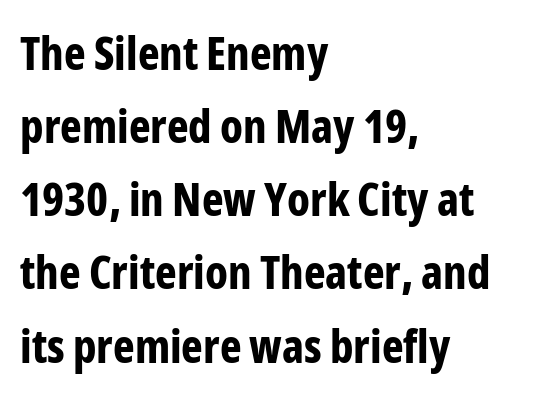
Q: Is the text bold? A: Yes.
Q: Is the text italic (slanted)? A: No, it is upright.
Q: Is the typeface a serif or a sans-serif typeface? A: Sans-serif.
Q: Is the text underlined? A: No.
Q: How is the paragraph aligned? A: Left-aligned.
Q: Is the spacing between letters normal or unusually wide? A: Normal.
Q: Is the spacing between lines tight, normal or loose? A: Normal.
Q: Width (condensed, normal, or wide)? A: Condensed.
Q: Stroke contrast? A: Low.
Q: x-height? A: Medium.
Q: Monospaced? A: No.
